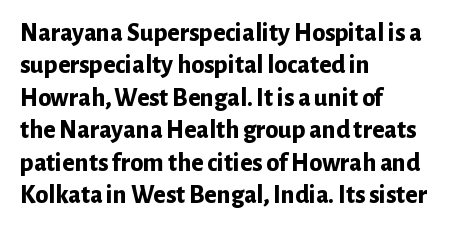
The image shows 26 px bold type, upright; set left-aligned, normal line spacing (1.25x), normal letter spacing, not underlined.
